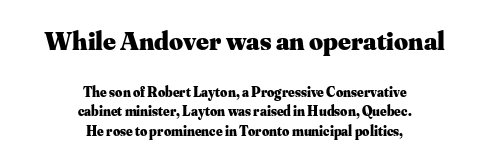
The image shows 27 px bold type, upright; set centered, normal line spacing (1.41x), normal letter spacing, not underlined; the first (top) block is 1.93x larger.
